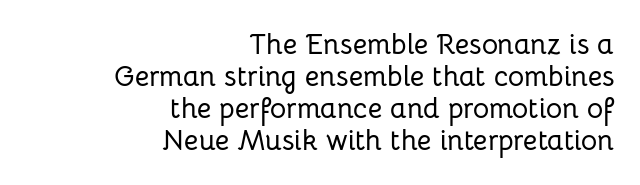
The image shows 28 px sans-serif type, upright; set right-aligned, tight line spacing (1.14x), normal letter spacing, not underlined; low stroke contrast and a medium x-height.
